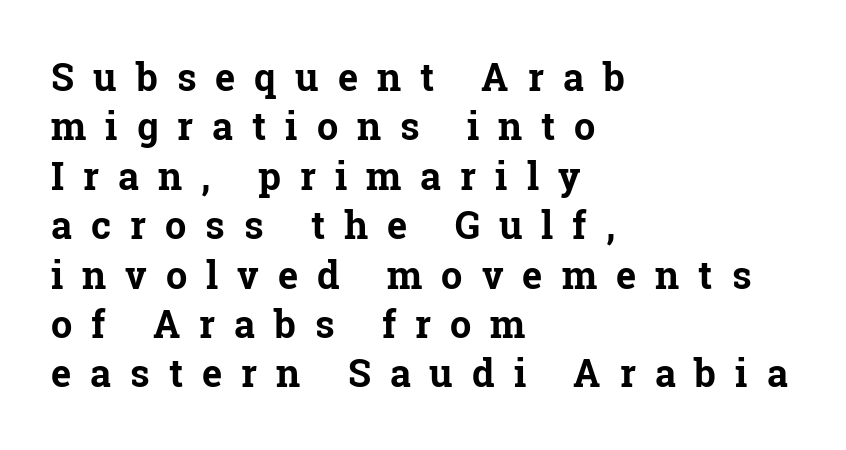
The image shows 38 px bold serif type, upright; set left-aligned, normal line spacing (1.3x), unusually wide letter spacing (+0.5 em), not underlined; low stroke contrast and a medium x-height.
